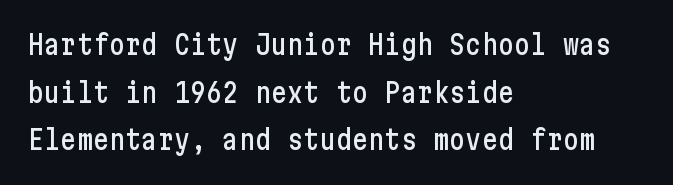
The image shows 27 px text type, upright; set left-aligned, line spacing 1.76x, normal letter spacing, not underlined.
